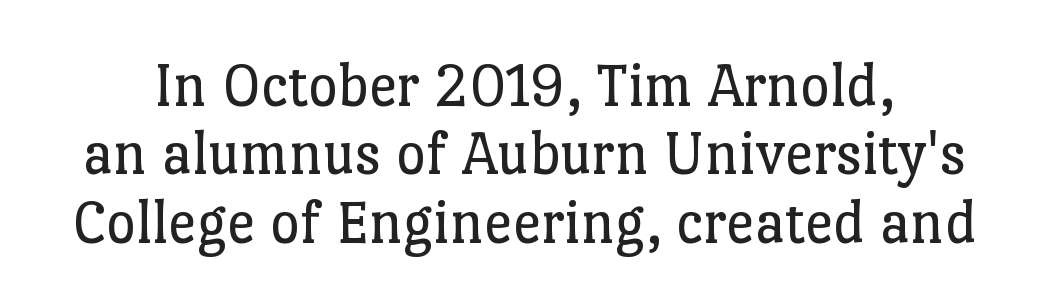
{"serif": "yes", "italic": "no", "bold": "no", "weight": "regular", "width": "normal", "stroke_contrast": "low", "x_height": "medium", "monospaced": "no", "underline": "no", "line_spacing": "tight", "line_spacing_ratio": 1.07, "letter_spacing": "normal", "letter_spacing_em": 0.0, "glyph_px": 64}
